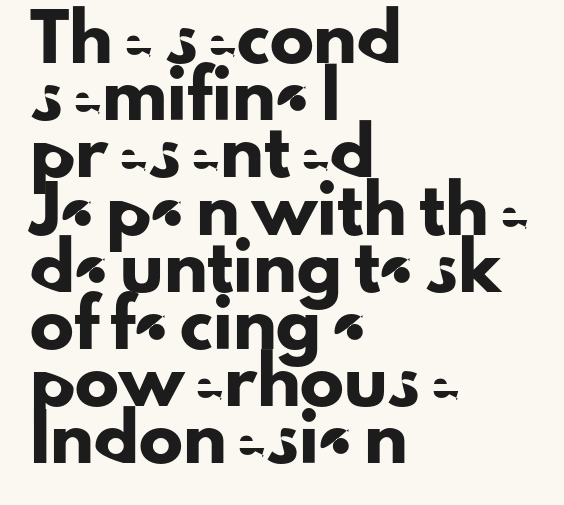
{"serif": "no", "italic": "no", "width": "normal", "stroke_contrast": "low", "x_height": "small", "monospaced": "no", "underline": "no", "align": "left", "line_spacing": "normal", "line_spacing_ratio": 1.3, "letter_spacing": "normal", "letter_spacing_em": 0.0, "glyph_px": 44}
